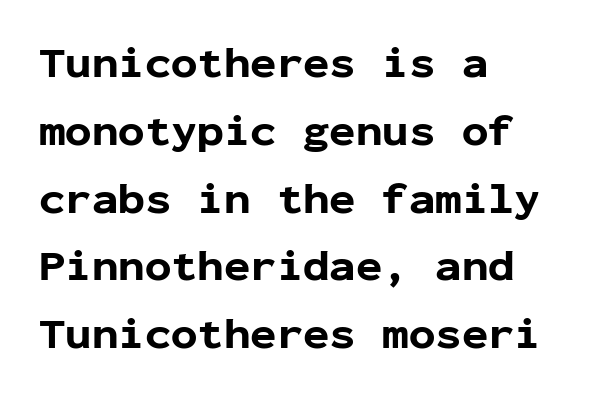
{"serif": "no", "italic": "no", "bold": "yes", "weight": "bold", "width": "normal", "stroke_contrast": "low", "x_height": "medium", "monospaced": "yes", "underline": "no", "align": "left", "line_spacing": "normal", "line_spacing_ratio": 1.54, "letter_spacing": "normal", "letter_spacing_em": 0.0, "glyph_px": 44}
